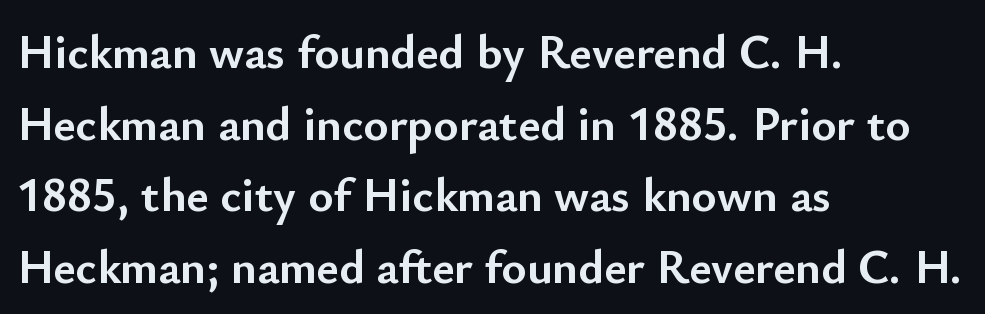
{"serif": "no", "italic": "no", "bold": "yes", "weight": "semibold", "width": "normal", "stroke_contrast": "low", "x_height": "small", "monospaced": "no", "underline": "no", "align": "left", "line_spacing": "normal", "line_spacing_ratio": 1.49, "letter_spacing": "normal", "letter_spacing_em": 0.0, "glyph_px": 48}
